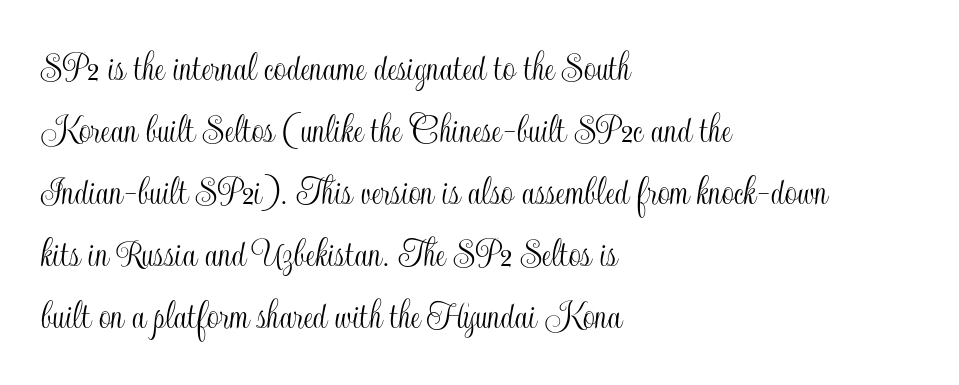
{"width": "condensed", "x_height": "small", "monospaced": "no", "underline": "no", "align": "left", "line_spacing": "normal", "line_spacing_ratio": 1.44, "letter_spacing": "normal", "letter_spacing_em": 0.0, "glyph_px": 43}
